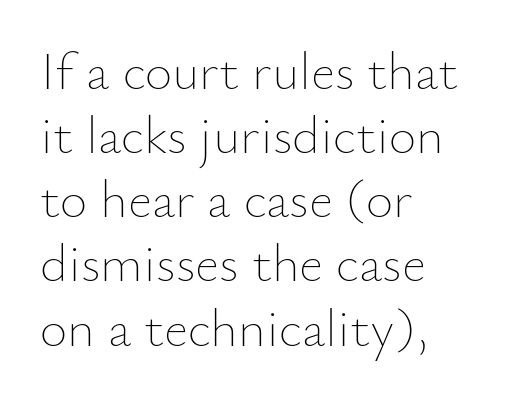
Q: Is the text bold? A: No.
Q: Is the text italic (slanted)? A: No, it is upright.
Q: Is the text underlined? A: No.
Q: How is the paragraph aligned? A: Left-aligned.
Q: Is the spacing between letters normal or unusually wide? A: Normal.
Q: Width (condensed, normal, or wide)? A: Normal.
Q: Stroke contrast? A: Low.
Q: x-height? A: Small.
Q: Monospaced? A: No.
